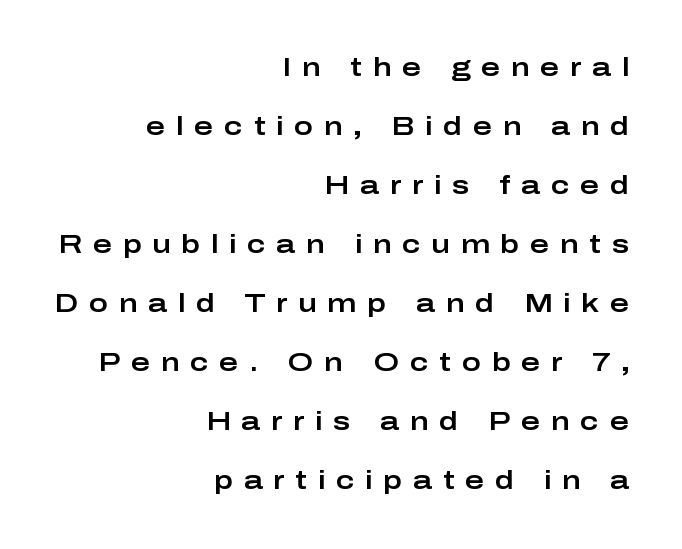
Q: Is the text italic (slanted)? A: No, it is upright.
Q: Is the text underlined? A: No.
Q: How is the paragraph aligned? A: Right-aligned.
Q: Is the spacing between letters normal or unusually wide? A: Unusually wide.
Q: Is the spacing between lines tight, normal or loose? A: Loose.
